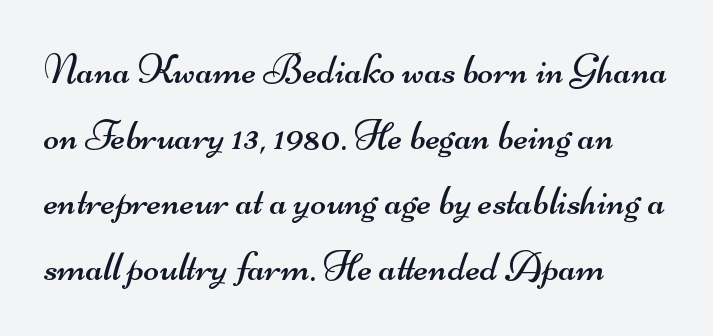
Check under the words: just untouched page. Vertically, the passage feels balanced, rows spaced as you'd expect. Leftover space on each line is placed entirely after the last word. Observe the ordinary spacing: letters are neighbours, not strangers. A light-to-regular cut is what we see here.
